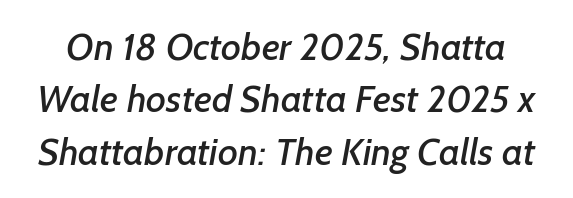
{"serif": "no", "width": "normal", "stroke_contrast": "low", "x_height": "medium", "monospaced": "no", "underline": "no", "line_spacing": "normal", "line_spacing_ratio": 1.38, "letter_spacing": "normal", "letter_spacing_em": 0.0, "glyph_px": 38}
